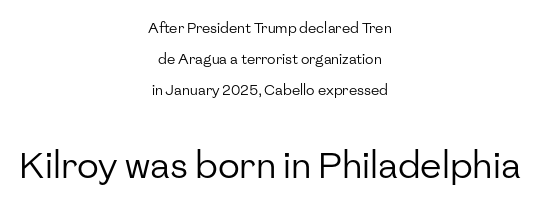
The image shows 36 px regular-weight sans-serif type, upright; set centered, loose line spacing (2.21x), normal letter spacing, not underlined; the second (bottom) block is 2.57x larger; low stroke contrast and a medium x-height.
